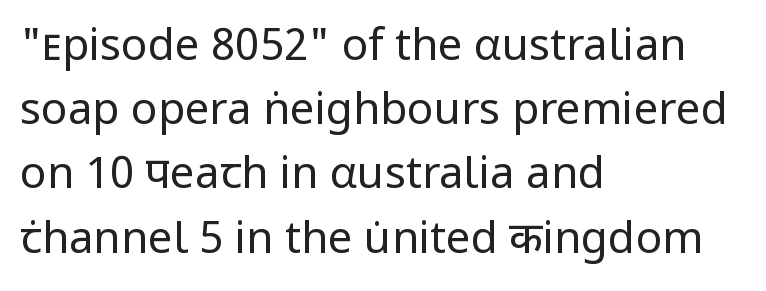
Q: Is the text bold? A: No.
Q: Is the text italic (slanted)? A: No, it is upright.
Q: Is the typeface a serif or a sans-serif typeface? A: Sans-serif.
Q: Is the text underlined? A: No.
Q: How is the paragraph aligned? A: Left-aligned.
Q: Is the spacing between letters normal or unusually wide? A: Normal.
Q: Is the spacing between lines tight, normal or loose? A: Normal.
Q: Width (condensed, normal, or wide)? A: Normal.
Q: Stroke contrast? A: Low.
Q: x-height? A: Medium.
Q: Monospaced? A: No.
